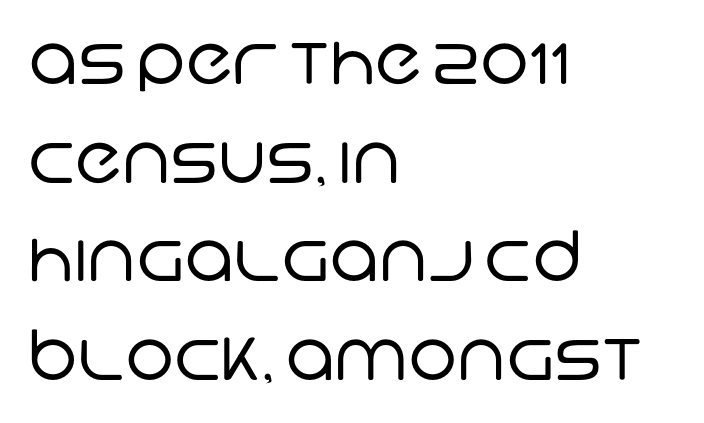
The image shows 69 px regular-weight sans-serif type; set left-aligned, normal line spacing (1.43x), normal letter spacing, not underlined; low stroke contrast and a large x-height.
